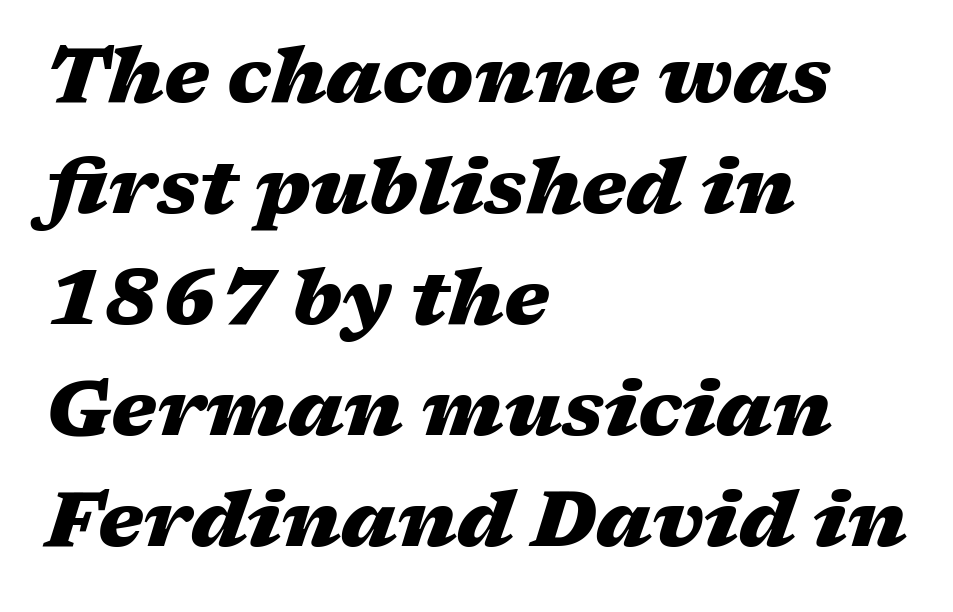
{"italic": "yes", "lean": "right", "slant_degrees": 17, "bold": "yes", "weight": "heavy", "width": "wide", "stroke_contrast": "medium", "x_height": "medium", "monospaced": "no", "underline": "no", "align": "left", "line_spacing": "normal", "line_spacing_ratio": 1.44, "letter_spacing": "normal", "letter_spacing_em": 0.0, "glyph_px": 77}
